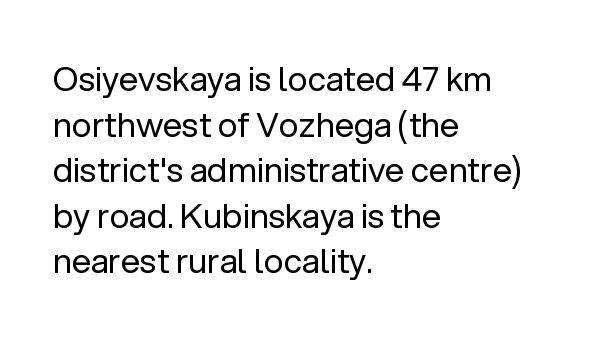
The line-height multiplier appears to be the usual default. The lines are quadded left. No chunkiness to these letters — they're not bold. I'd call this a sans setting — the letters go barefoot. Rule under the text: the space is simply empty. Letter spacing: default.
